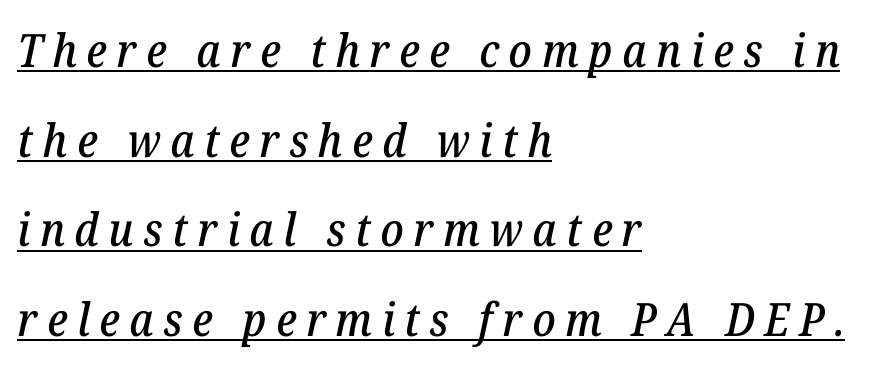
The image shows 46 px serif type, italic (leaning right); set left-aligned, loose line spacing (1.95x), unusually wide letter spacing (+0.21 em), underlined; low stroke contrast and a medium x-height.
